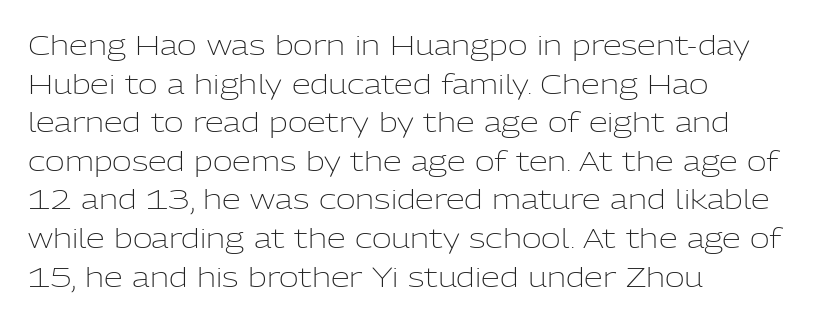
The image shows 27 px text type, upright; set left-aligned, normal line spacing (1.43x), normal letter spacing, not underlined.
